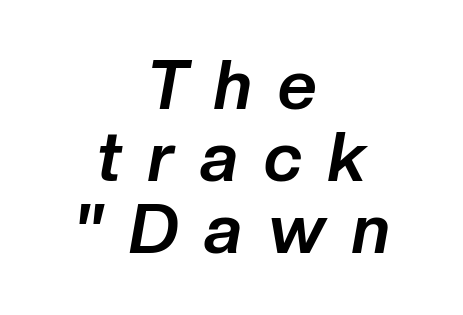
{"italic": "yes", "lean": "right", "slant_degrees": 10, "bold": "yes", "weight": "bold", "width": "normal", "stroke_contrast": "low", "x_height": "medium", "monospaced": "no", "underline": "no", "align": "center", "line_spacing": "tight", "line_spacing_ratio": 1.06, "letter_spacing": "wide", "letter_spacing_em": 0.39, "glyph_px": 68}
